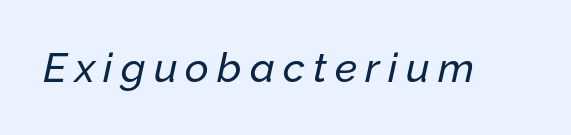
The image shows 41 px text type, italic (leaning right); set unusually wide letter spacing (+0.2 em), not underlined; low stroke contrast and a medium x-height.
